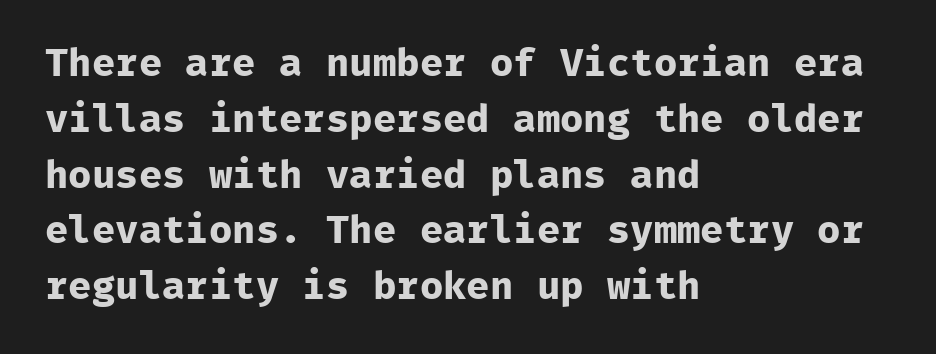
The lines are quadded left. Strokes here are thick enough to call this a true bold. In terms of letterform style, serifs are entirely absent. Standard letterfit; no display-style spreading of the glyphs. Evenly set lines give the paragraph a standard silhouette. Spacing verdict: monospaced, one width for all characters.
